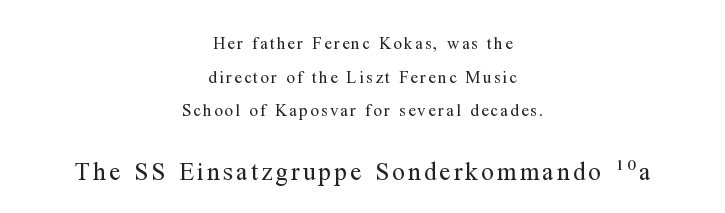
The image shows 25 px text type, upright; set centered, loose line spacing (1.98x), not underlined; the second (bottom) block is 1.47x larger.
